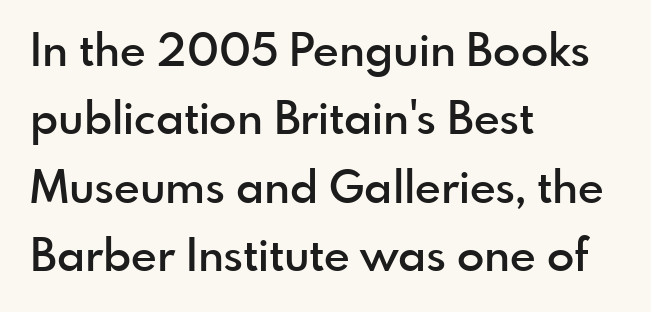
{"serif": "no", "italic": "no", "bold": "semi", "weight": "semibold", "width": "normal", "x_height": "small", "monospaced": "no", "underline": "no", "align": "left", "line_spacing": "normal", "line_spacing_ratio": 1.52, "letter_spacing": "normal", "letter_spacing_em": 0.0, "glyph_px": 45}
